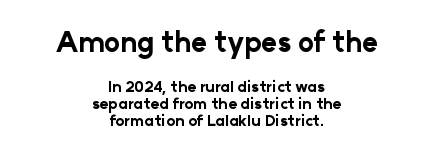
The image shows 27 px bold type, upright; set centered, tight line spacing (1.13x), normal letter spacing, not underlined; the first (top) block is 1.8x larger.
